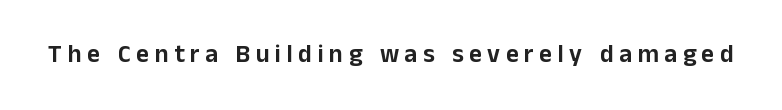
Q: Is the text italic (slanted)? A: No, it is upright.
Q: Is the text underlined? A: No.
Q: Is the spacing between letters normal or unusually wide? A: Unusually wide.
